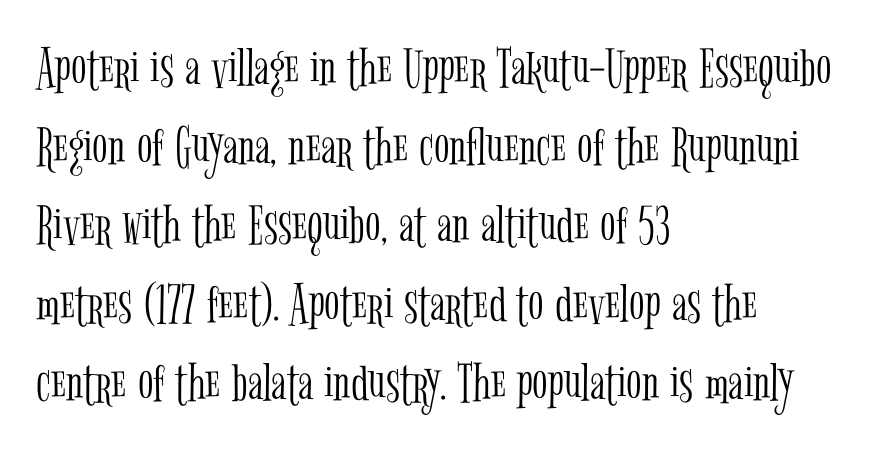
{"serif": "yes", "italic": "no", "bold": "no", "weight": "light", "width": "condensed", "stroke_contrast": "low", "x_height": "medium", "monospaced": "no", "underline": "no", "align": "left", "line_spacing": "normal", "line_spacing_ratio": 1.38, "letter_spacing": "normal", "letter_spacing_em": 0.0, "glyph_px": 57}
